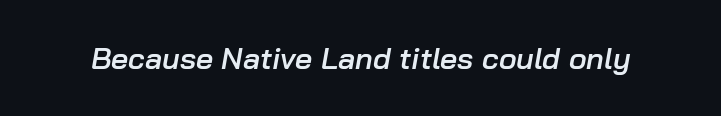
Character widths vary here, with narrow letters taking less room than wide ones. The axis of the letterforms is tilted away from vertical. Check under the words: just untouched page. Caption: semibold face, moderately heavy strokes. Does extra space separate the letters? No, they use regular spacing.
